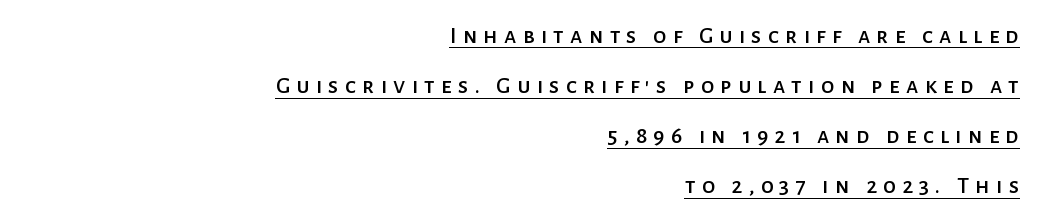
The image shows 24 px text type, upright; set right-aligned, loose line spacing (2.09x), unusually wide letter spacing (+0.26 em), underlined.
